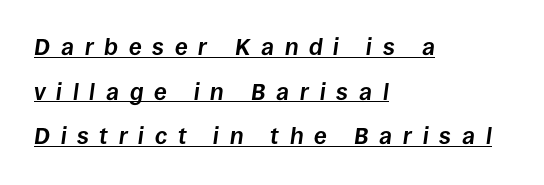
The image shows 23 px bold type, italic (leaning right); set left-aligned, loose line spacing (1.94x), unusually wide letter spacing (+0.47 em), underlined.
